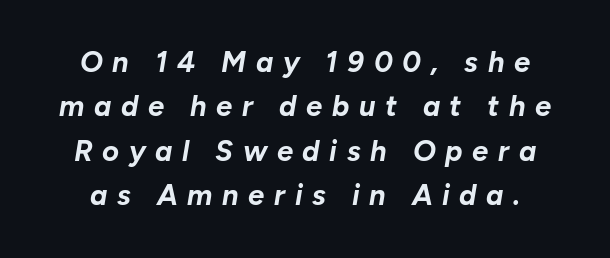
In terms of leading, this rendering sits right in the middle. The passage shown is not underscored anywhere. Letter spacing: wide. Tall strokes in this sample are angled rather than plumb.
